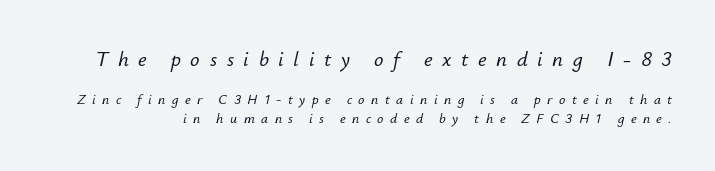
The image shows 21 px text type, italic (leaning right); set normal line spacing (1.37x), unusually wide letter spacing (+0.46 em), not underlined; the first (top) block is 1.5x larger.
